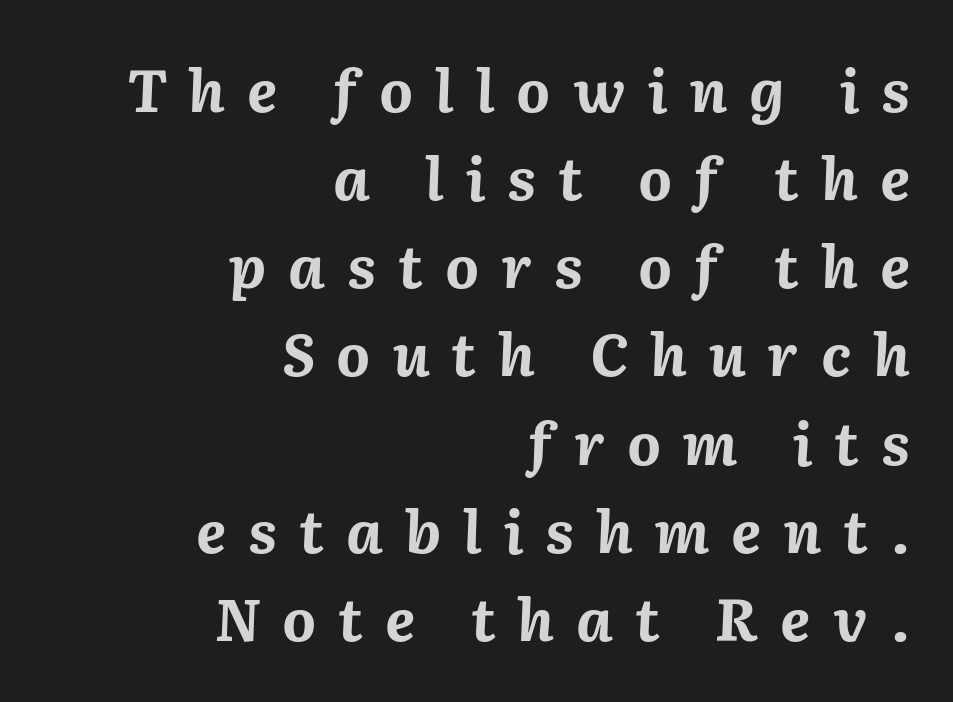
Q: Is the text bold? A: Yes.
Q: Is the text italic (slanted)? A: Yes, it leans right by about 2 degrees.
Q: Is the text underlined? A: No.
Q: How is the paragraph aligned? A: Right-aligned.
Q: Is the spacing between letters normal or unusually wide? A: Unusually wide.
Q: Is the spacing between lines tight, normal or loose? A: Normal.
Q: Width (condensed, normal, or wide)? A: Normal.
Q: Stroke contrast? A: Medium.
Q: x-height? A: Medium.
Q: Monospaced? A: No.
